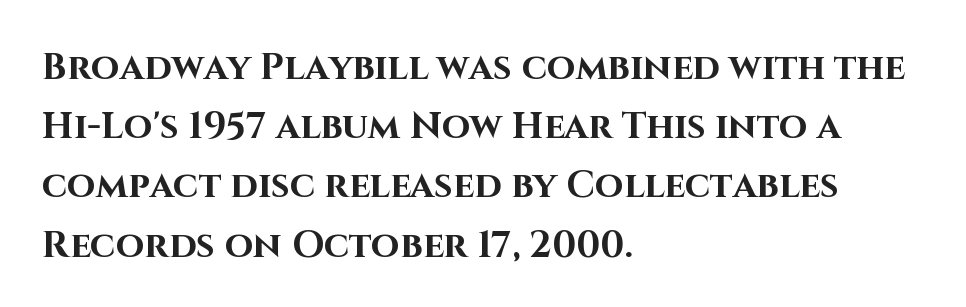
Q: Is the text bold? A: Yes.
Q: Is the text italic (slanted)? A: No, it is upright.
Q: Is the typeface a serif or a sans-serif typeface? A: Sans-serif.
Q: Is the text underlined? A: No.
Q: How is the paragraph aligned? A: Left-aligned.
Q: Is the spacing between letters normal or unusually wide? A: Normal.
Q: Is the spacing between lines tight, normal or loose? A: Normal.
Q: Width (condensed, normal, or wide)? A: Normal.
Q: Stroke contrast? A: High.
Q: x-height? A: Large.
Q: Monospaced? A: No.
